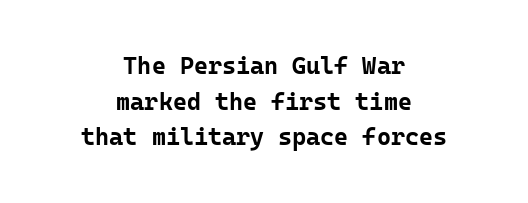
{"italic": "no", "bold": "yes", "underline": "no", "align": "center", "line_spacing": "normal", "line_spacing_ratio": 1.48, "letter_spacing": "normal", "letter_spacing_em": 0.0, "glyph_px": 24}
